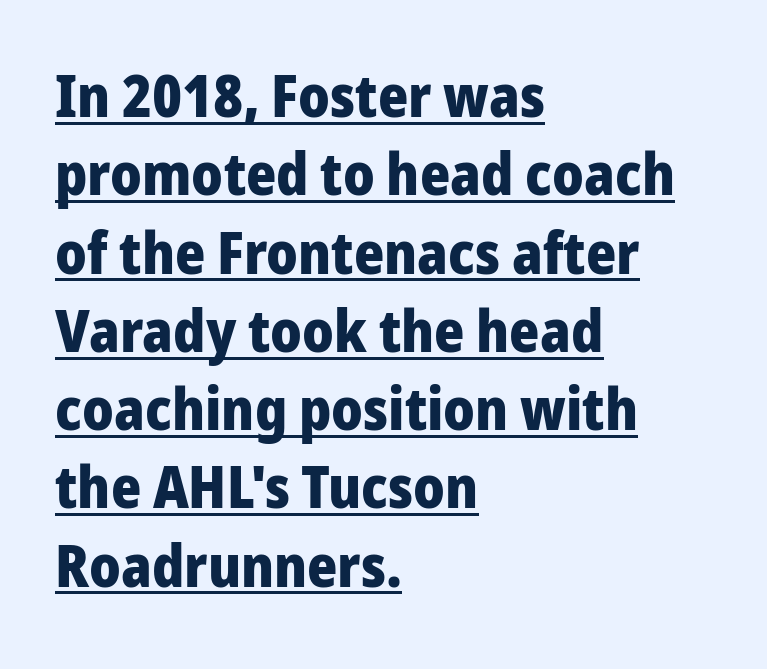
{"serif": "no", "italic": "no", "bold": "yes", "weight": "heavy", "width": "normal", "stroke_contrast": "low", "x_height": "medium", "monospaced": "no", "underline": "yes", "align": "left", "line_spacing": "normal", "line_spacing_ratio": 1.35, "letter_spacing": "normal", "letter_spacing_em": 0.0, "glyph_px": 58}
